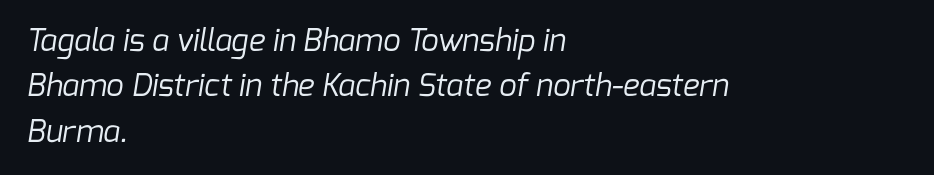
The image shows 31 px regular-weight sans-serif type; set left-aligned, normal line spacing (1.46x), normal letter spacing, not underlined; low stroke contrast and a medium x-height.
